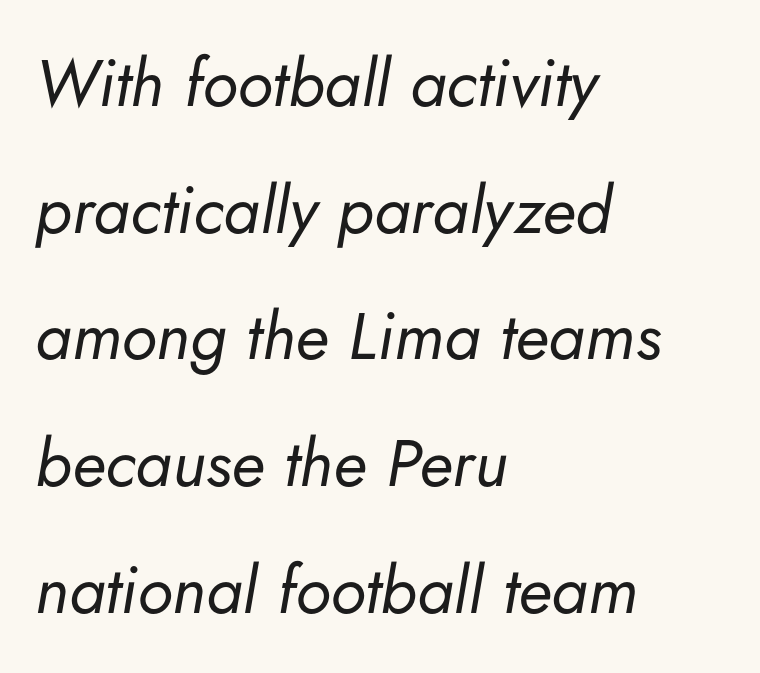
Q: Is the text bold? A: No.
Q: Is the text italic (slanted)? A: Yes, it leans right by about 5 degrees.
Q: Is the text underlined? A: No.
Q: How is the paragraph aligned? A: Left-aligned.
Q: Is the spacing between letters normal or unusually wide? A: Normal.
Q: Is the spacing between lines tight, normal or loose? A: Loose.
Q: Width (condensed, normal, or wide)? A: Normal.
Q: Stroke contrast? A: Low.
Q: x-height? A: Small.
Q: Monospaced? A: No.
